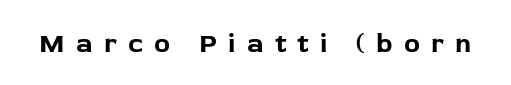
Style check: upright. The sample has been set heavy, in full bold. You could only call the tracking loose — the letters float apart. Only glyphs here, with clear space below each row.
